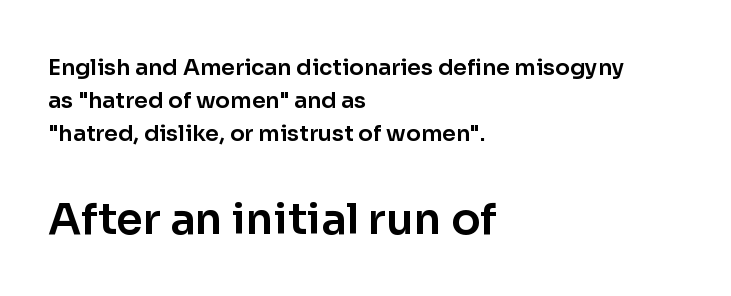
Q: Is the text italic (slanted)? A: No, it is upright.
Q: Is the typeface a serif or a sans-serif typeface? A: Sans-serif.
Q: Is the text underlined? A: No.
Q: How is the paragraph aligned? A: Left-aligned.
Q: Is the spacing between letters normal or unusually wide? A: Normal.
Q: Is the spacing between lines tight, normal or loose? A: Normal.
Q: Which block of text is set in a larger size, the first (top) or the second (bottom)? A: The second (bottom) one.
Q: Width (condensed, normal, or wide)? A: Normal.
Q: Stroke contrast? A: Low.
Q: x-height? A: Medium.
Q: Monospaced? A: No.
